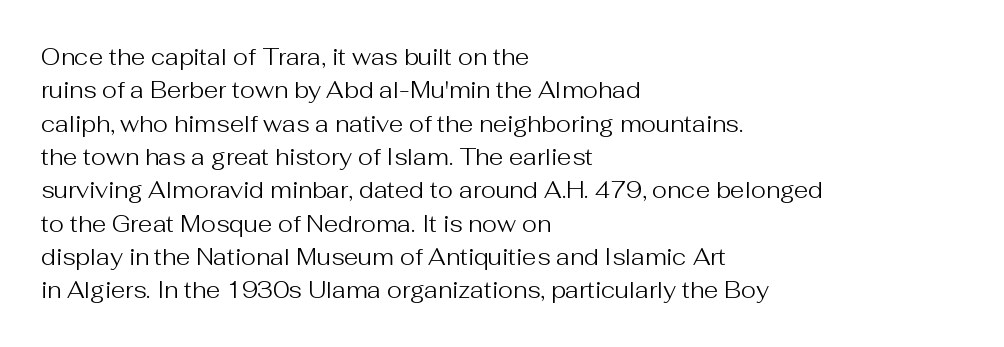
How would I describe the line gaps? Plain and ordinary. Just letters on the line, the space beneath them empty. Alignment: flush left. In terms of posture, this sample is upright.
